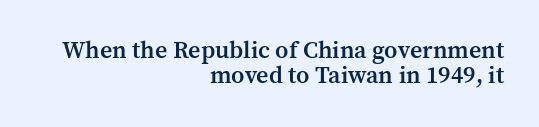
{"italic": "no", "bold": "semi", "underline": "no", "align": "right", "line_spacing": "tight", "line_spacing_ratio": 1.04, "letter_spacing": "normal", "letter_spacing_em": 0.0, "glyph_px": 24}
